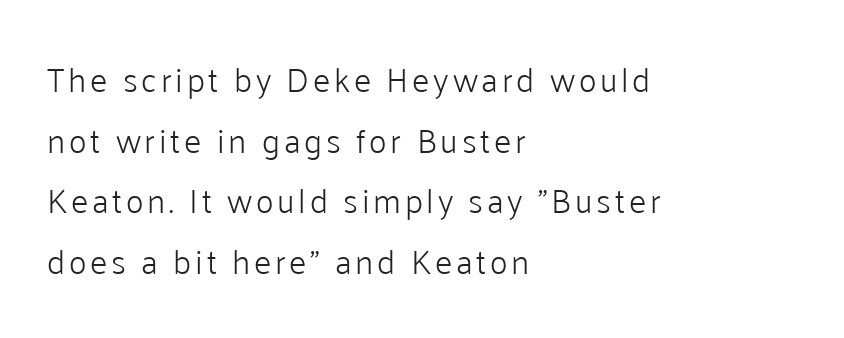
Q: Is the text bold? A: No.
Q: Is the text italic (slanted)? A: No, it is upright.
Q: Is the typeface a serif or a sans-serif typeface? A: Sans-serif.
Q: Is the text underlined? A: No.
Q: How is the paragraph aligned? A: Left-aligned.
Q: Width (condensed, normal, or wide)? A: Normal.
Q: Stroke contrast? A: Low.
Q: x-height? A: Medium.
Q: Monospaced? A: No.
